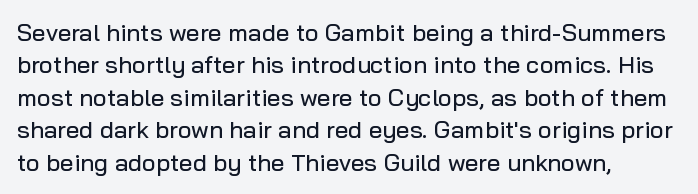
The image shows 24 px text type, upright; set left-aligned, normal line spacing (1.35x), normal letter spacing, not underlined.
